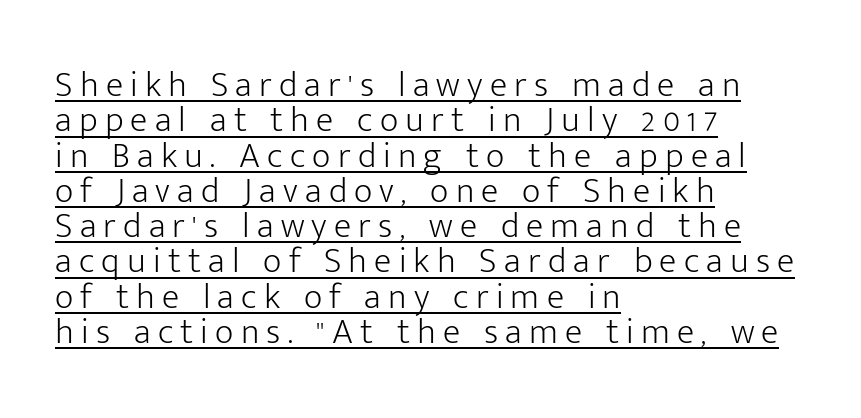
Q: Is the text bold? A: No.
Q: Is the text italic (slanted)? A: No, it is upright.
Q: Is the typeface a serif or a sans-serif typeface? A: Sans-serif.
Q: Is the text underlined? A: Yes.
Q: How is the paragraph aligned? A: Left-aligned.
Q: Is the spacing between letters normal or unusually wide? A: Unusually wide.
Q: Is the spacing between lines tight, normal or loose? A: Tight.
Q: Width (condensed, normal, or wide)? A: Normal.
Q: Stroke contrast? A: Low.
Q: x-height? A: Medium.
Q: Monospaced? A: No.
